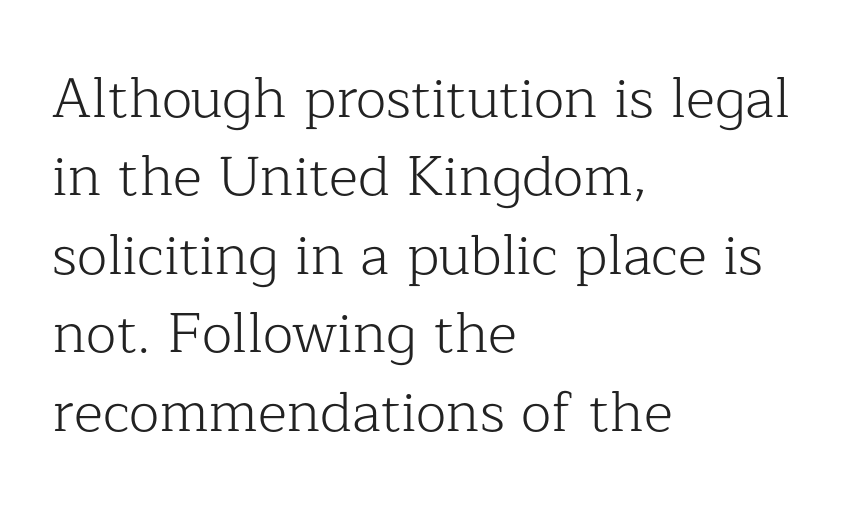
The space beneath each line is pristine and unruled. Reading down the block, your eye returns to a fixed left position each line. Vertical strokes here are truly vertical. Vertically, the passage feels balanced, rows spaced as you'd expect.
